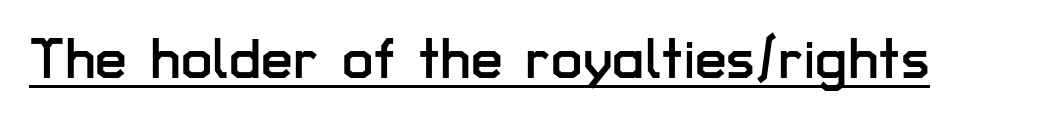
{"serif": "no", "italic": "no", "width": "normal", "stroke_contrast": "low", "x_height": "medium", "monospaced": "no", "underline": "yes", "letter_spacing": "normal", "letter_spacing_em": 0.0, "glyph_px": 57}
